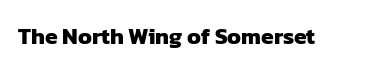
Compared with typical body copy, the letter spacing here is the same. A bare baseline throughout the passage. Chunky letters — that's bold for sure.
